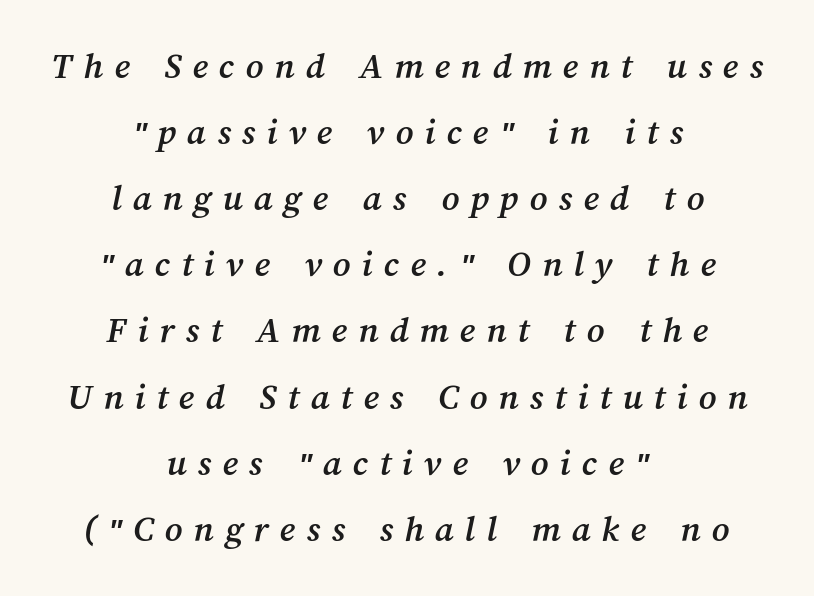
The image shows 38 px text type; set centered, line spacing 1.74x, unusually wide letter spacing (+0.29 em), not underlined; medium stroke contrast and a medium x-height.
